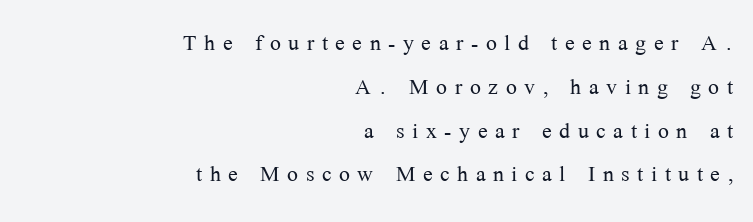
Q: Is the text bold? A: No.
Q: Is the text italic (slanted)? A: No, it is upright.
Q: Is the typeface a serif or a sans-serif typeface? A: Serif.
Q: Is the text underlined? A: No.
Q: How is the paragraph aligned? A: Right-aligned.
Q: Is the spacing between letters normal or unusually wide? A: Unusually wide.
Q: Is the spacing between lines tight, normal or loose? A: Normal.
Q: Width (condensed, normal, or wide)? A: Normal.
Q: Stroke contrast? A: Medium.
Q: x-height? A: Medium.
Q: Monospaced? A: No.
